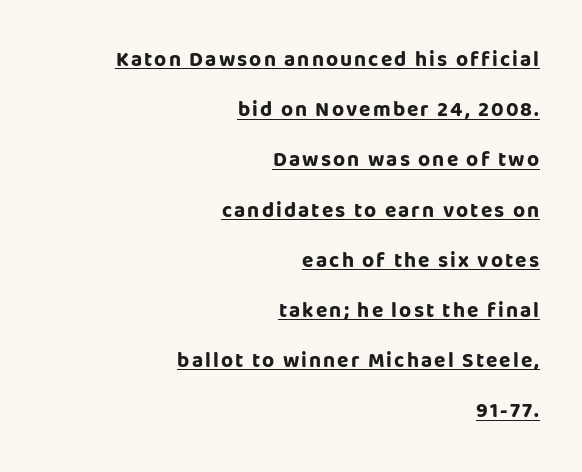
Q: Is the text bold? A: Yes.
Q: Is the text italic (slanted)? A: No, it is upright.
Q: Is the text underlined? A: Yes.
Q: How is the paragraph aligned? A: Right-aligned.
Q: Is the spacing between lines tight, normal or loose? A: Loose.
